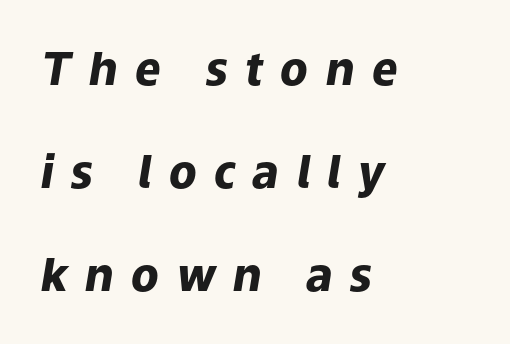
{"italic": "yes", "lean": "right", "slant_degrees": 9, "bold": "yes", "weight": "heavy", "width": "normal", "stroke_contrast": "low", "x_height": "medium", "monospaced": "no", "underline": "no", "align": "left", "line_spacing": "loose", "line_spacing_ratio": 2.29, "letter_spacing": "wide", "letter_spacing_em": 0.39, "glyph_px": 45}
